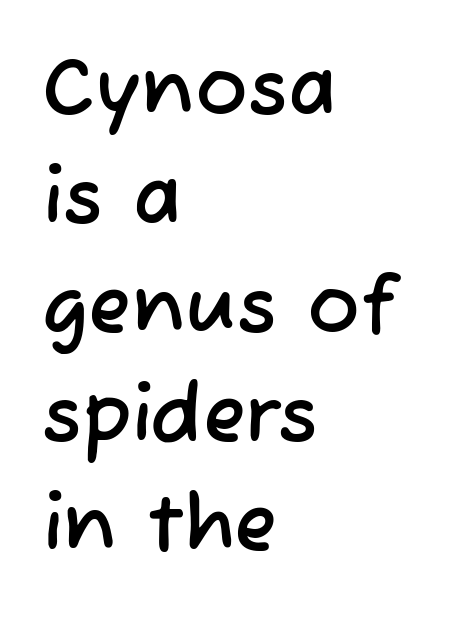
Q: Is the typeface a serif or a sans-serif typeface? A: Sans-serif.
Q: Is the text underlined? A: No.
Q: How is the paragraph aligned? A: Left-aligned.
Q: Is the spacing between letters normal or unusually wide? A: Normal.
Q: Is the spacing between lines tight, normal or loose? A: Normal.
Q: Width (condensed, normal, or wide)? A: Normal.
Q: Stroke contrast? A: Low.
Q: x-height? A: Medium.
Q: Monospaced? A: No.
